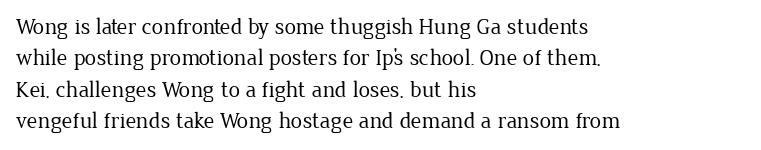
One glance says typical: line gaps are just what's usual. What stands out about the letter spacing? Nothing — it is the standard amount. This reads as an unemphasized weight, regular at the heaviest. The text block is weighted toward the left margin, trailing off unevenly rightward. Descender tails drop into unmarked territory. The specimen reads as upright at a glance.
